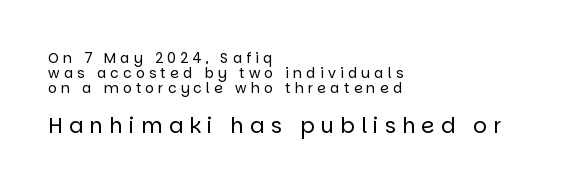
Q: Is the text bold? A: No.
Q: Is the text italic (slanted)? A: No, it is upright.
Q: Is the text underlined? A: No.
Q: How is the paragraph aligned? A: Left-aligned.
Q: Is the spacing between letters normal or unusually wide? A: Unusually wide.
Q: Is the spacing between lines tight, normal or loose? A: Tight.
Q: Which block of text is set in a larger size, the first (top) or the second (bottom)? A: The second (bottom) one.
